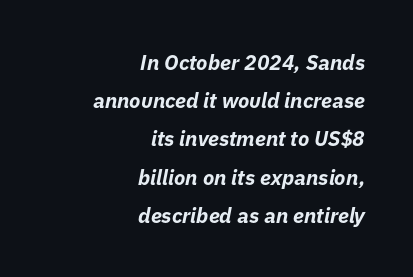
If you drew a line through each stem, it would be angled. Between one letter and the next there's only the usual sliver of space. Beneath every word, the page is bare. You'd pick this weight for a headline — it's a proper bold.
